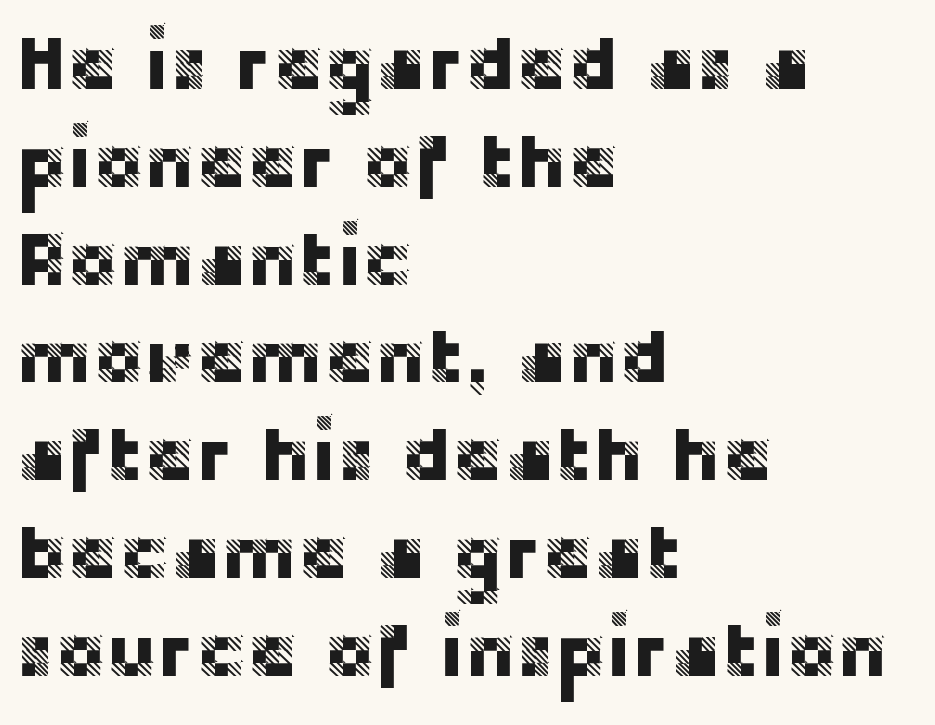
The image shows 77 px sans-serif type, upright; set left-aligned, normal line spacing (1.27x), normal letter spacing, not underlined; low stroke contrast and a large x-height.
